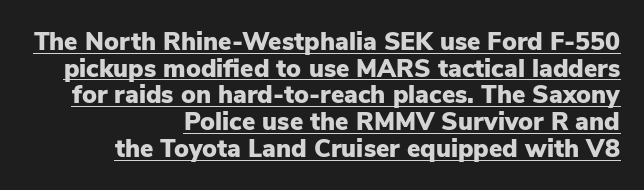
Q: Is the text bold? A: Yes.
Q: Is the text italic (slanted)? A: No, it is upright.
Q: Is the text underlined? A: Yes.
Q: How is the paragraph aligned? A: Right-aligned.
Q: Is the spacing between letters normal or unusually wide? A: Normal.
Q: Is the spacing between lines tight, normal or loose? A: Tight.
